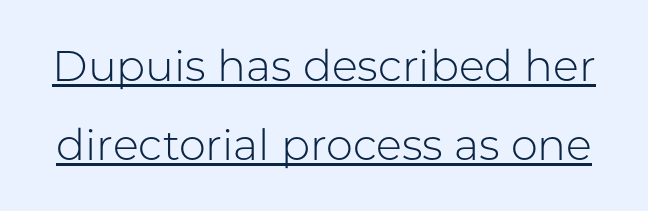
Q: Is the text bold? A: No.
Q: Is the text italic (slanted)? A: No, it is upright.
Q: Is the typeface a serif or a sans-serif typeface? A: Sans-serif.
Q: Is the text underlined? A: Yes.
Q: Is the spacing between letters normal or unusually wide? A: Normal.
Q: Width (condensed, normal, or wide)? A: Normal.
Q: Stroke contrast? A: Low.
Q: x-height? A: Medium.
Q: Monospaced? A: No.
